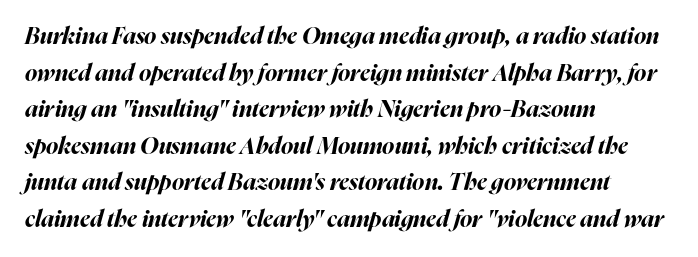
Q: Is the text bold? A: Yes.
Q: Is the text italic (slanted)? A: Yes, it leans right by about 16 degrees.
Q: Is the text underlined? A: No.
Q: How is the paragraph aligned? A: Left-aligned.
Q: Is the spacing between letters normal or unusually wide? A: Normal.
Q: Is the spacing between lines tight, normal or loose? A: Normal.
